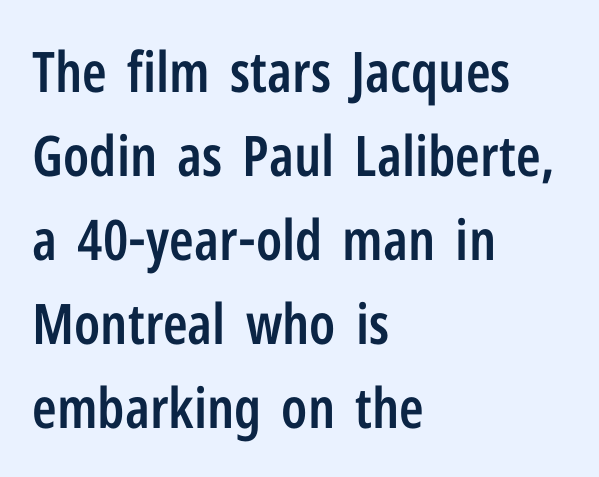
{"serif": "no", "italic": "no", "bold": "semi", "weight": "semibold", "width": "condensed", "stroke_contrast": "low", "x_height": "medium", "monospaced": "no", "underline": "no", "align": "left", "line_spacing": "normal", "line_spacing_ratio": 1.5, "letter_spacing": "normal", "letter_spacing_em": 0.0, "glyph_px": 56}
